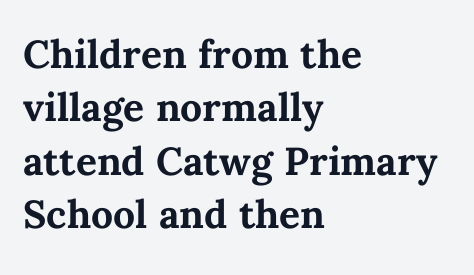
The image shows 39 px bold type, upright; set left-aligned, normal line spacing (1.37x), normal letter spacing, not underlined; medium stroke contrast and a medium x-height.
